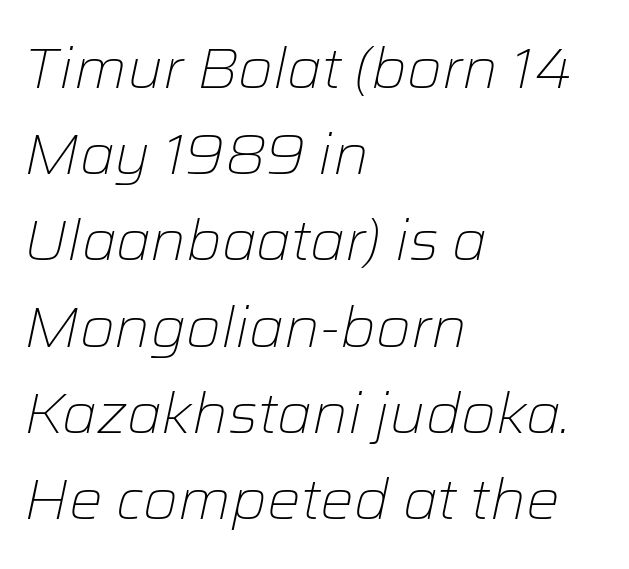
{"italic": "yes", "lean": "right", "slant_degrees": 12, "bold": "no", "weight": "light", "width": "normal", "stroke_contrast": "low", "x_height": "medium", "monospaced": "no", "underline": "no", "align": "left", "line_spacing": "normal", "line_spacing_ratio": 1.54, "letter_spacing": "normal", "letter_spacing_em": 0.0, "glyph_px": 56}
